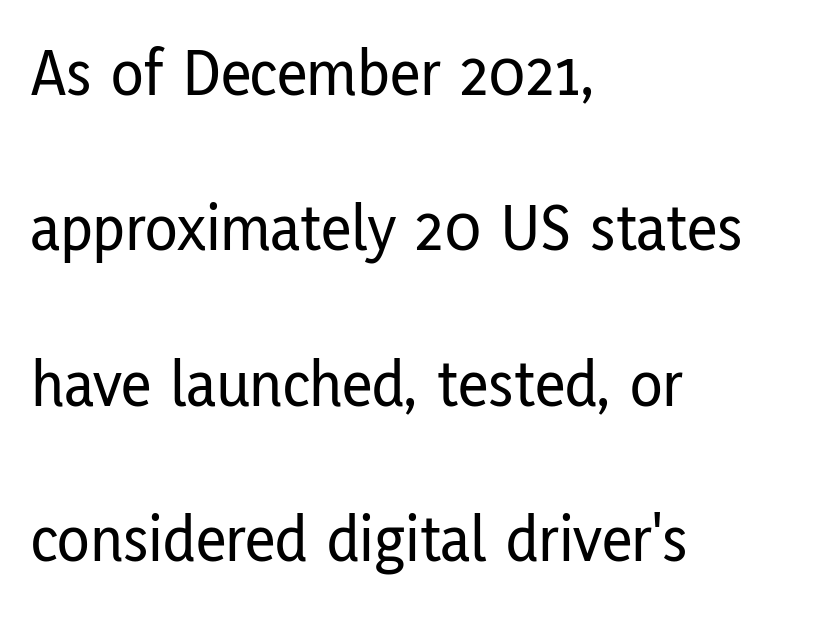
Between one letter and the next there's only the usual sliver of space. Do the characters align in a grid? No, the font is proportional. Summary of vertical rhythm: relaxed, with wide interline spacing. Type without underlining.
